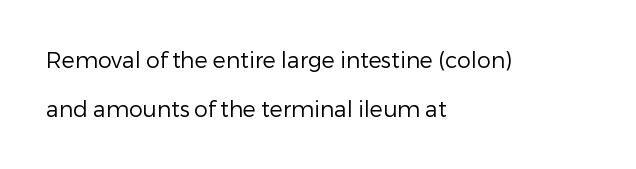
Q: Is the text bold? A: No.
Q: Is the text italic (slanted)? A: No, it is upright.
Q: Is the text underlined? A: No.
Q: How is the paragraph aligned? A: Left-aligned.
Q: Is the spacing between letters normal or unusually wide? A: Normal.
Q: Is the spacing between lines tight, normal or loose? A: Loose.
